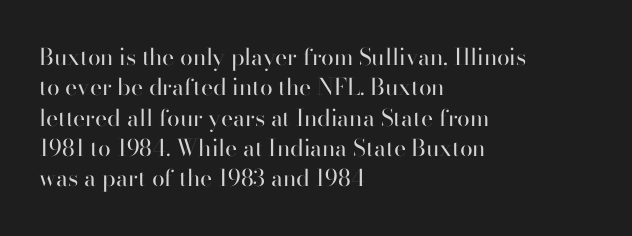
{"italic": "no", "bold": "no", "underline": "no", "align": "left", "line_spacing": "normal", "line_spacing_ratio": 1.32, "letter_spacing": "normal", "letter_spacing_em": 0.0, "glyph_px": 23}
